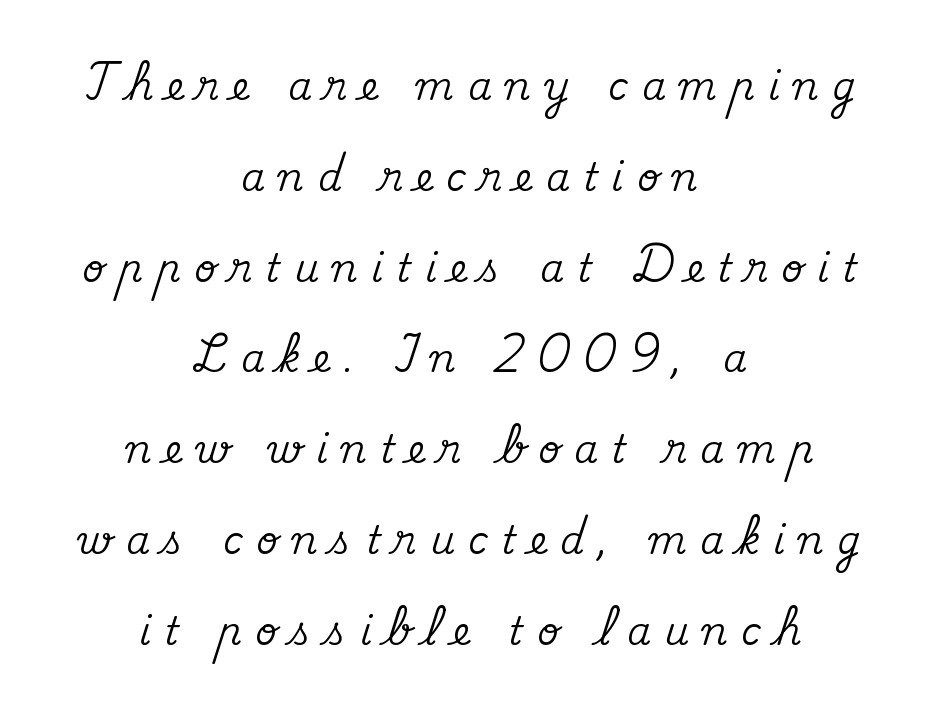
The image shows 38 px serif type; set centered, loose line spacing (2.39x), unusually wide letter spacing (+0.36 em), not underlined; medium stroke contrast and a small x-height.
